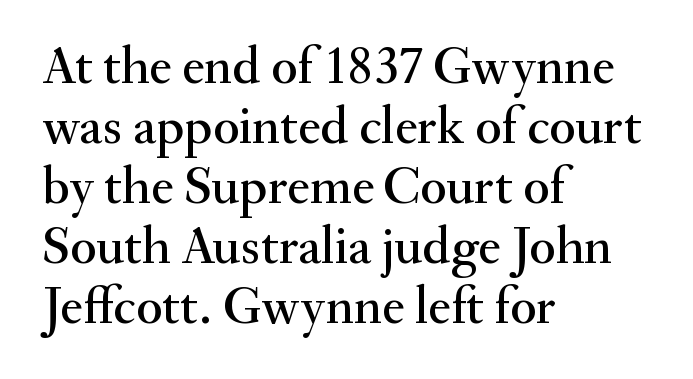
The passage shown is typed in a proportional face where columns would drift. Which margin do the lines hug? The left one — the right edge is uneven. You can tell from the footed stems that serif type was used. The foot of each line stays bare and open.
